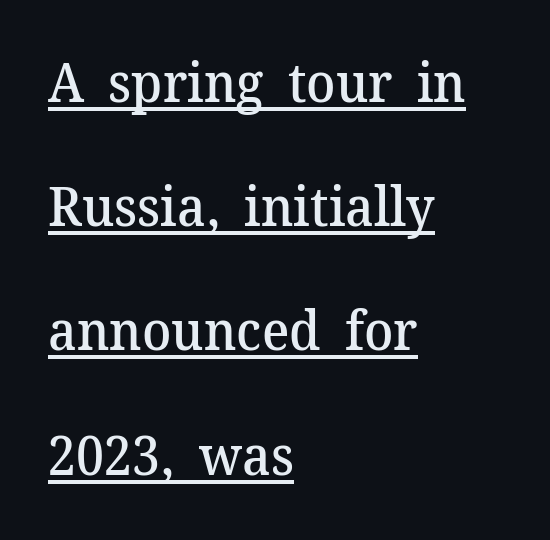
This sample uses plain, unmodified letter spacing. Caption: multi-line text, flush left, ragged right. Horizontal bands of white between lines are thick stripes. Weight check: semibold — heavier than regular, not quite bold. A roman cut, with each character standing at attention.
